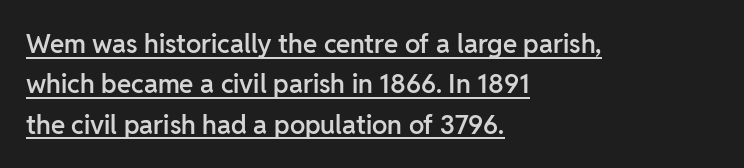
Q: Is the text bold? A: Semi-bold.
Q: Is the text italic (slanted)? A: No, it is upright.
Q: Is the text underlined? A: Yes.
Q: How is the paragraph aligned? A: Left-aligned.
Q: Is the spacing between letters normal or unusually wide? A: Normal.
Q: Is the spacing between lines tight, normal or loose? A: Normal.
